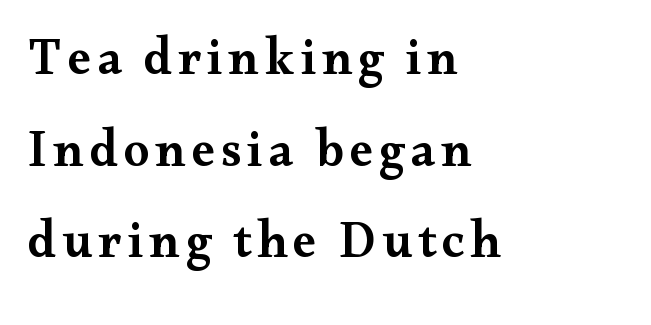
The image shows 52 px semibold, wide serif type, upright; set left-aligned, line spacing 1.76x, not underlined; medium stroke contrast and a small x-height.
